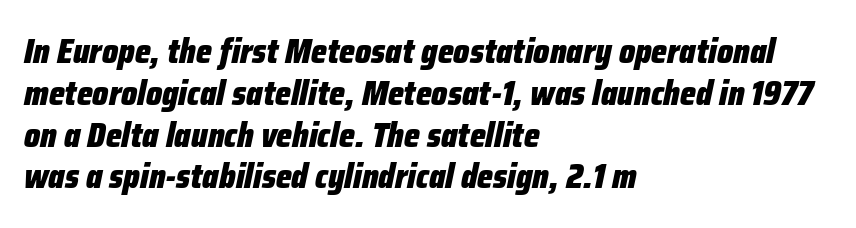
{"italic": "yes", "lean": "right", "slant_degrees": 12, "bold": "yes", "weight": "heavy", "width": "condensed", "stroke_contrast": "low", "x_height": "medium", "monospaced": "no", "underline": "no", "align": "left", "line_spacing_ratio": 1.23, "letter_spacing": "normal", "letter_spacing_em": 0.0, "glyph_px": 34}
